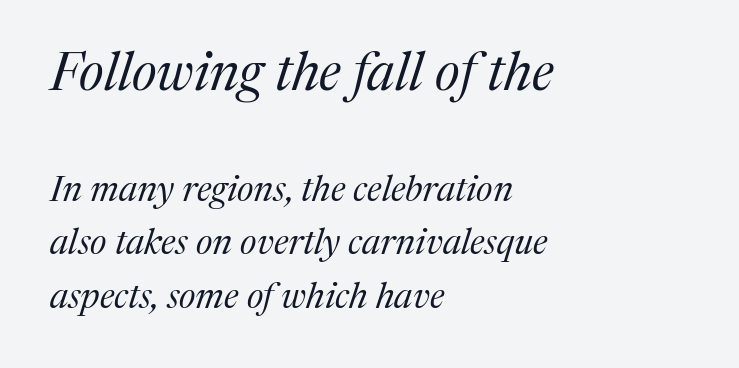
Q: Is the text bold? A: No.
Q: Is the text italic (slanted)? A: Yes, it leans right by about 17 degrees.
Q: Is the typeface a serif or a sans-serif typeface? A: Serif.
Q: Is the text underlined? A: No.
Q: How is the paragraph aligned? A: Left-aligned.
Q: Is the spacing between letters normal or unusually wide? A: Normal.
Q: Is the spacing between lines tight, normal or loose? A: Normal.
Q: Which block of text is set in a larger size, the first (top) or the second (bottom)? A: The first (top) one.
Q: Width (condensed, normal, or wide)? A: Normal.
Q: Stroke contrast? A: Medium.
Q: x-height? A: Medium.
Q: Monospaced? A: No.
